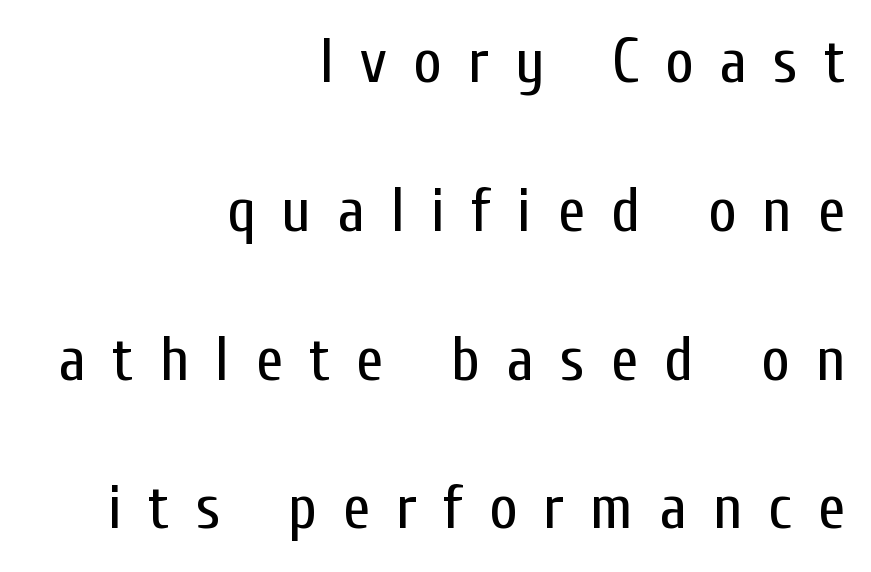
The image shows 62 px regular-weight, condensed sans-serif type, upright; set right-aligned, loose line spacing (2.4x), unusually wide letter spacing (+0.42 em), not underlined; low stroke contrast and a medium x-height.
